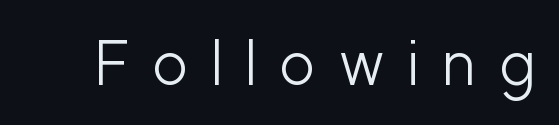
Think standard paragraph weight, or any step lighter than that. Has an underline been added? It has not. Spacing between characters has been opened up far beyond the box default. These lines are rendered in a variable-pitch font. It's the straight-up-and-down kind of type.
